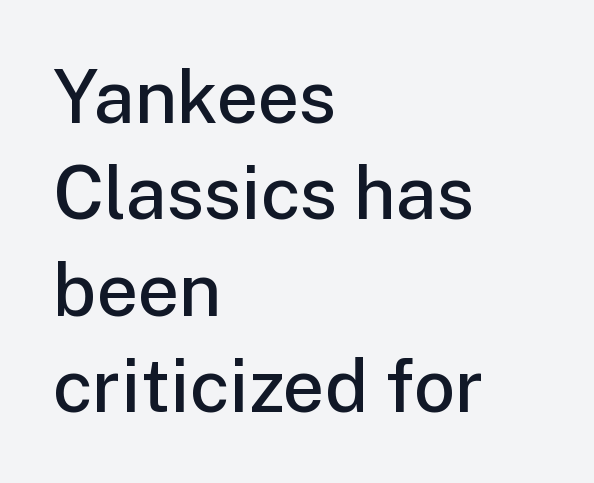
How are the letters spaced? Ordinarily, with no added tracking. The text block is weighted toward the left margin, trailing off unevenly rightward. Its strokes are somewhat broadened, the hallmark of semibold type. Lines of text with bare space underneath.
